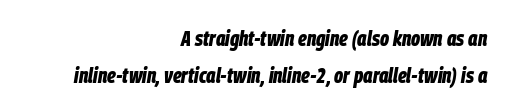
Q: Is the text bold? A: Yes.
Q: Is the text italic (slanted)? A: Yes, it leans right by about 9 degrees.
Q: Is the text underlined? A: No.
Q: How is the paragraph aligned? A: Right-aligned.
Q: Is the spacing between letters normal or unusually wide? A: Normal.
Q: Is the spacing between lines tight, normal or loose? A: Normal.
